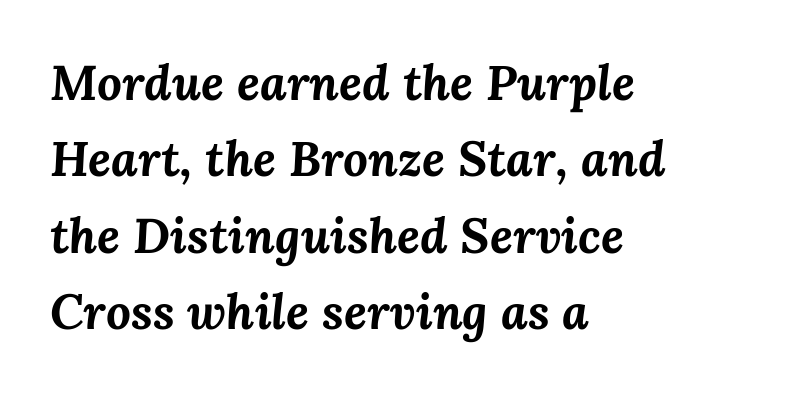
The paragraph shown leans on its left margin. The passage shown has conventional tracking throughout. The area under the type is left untouched. The letters are slanted; this is an italic face. Looks like regular typesetting: each glyph gets only the width it needs.
